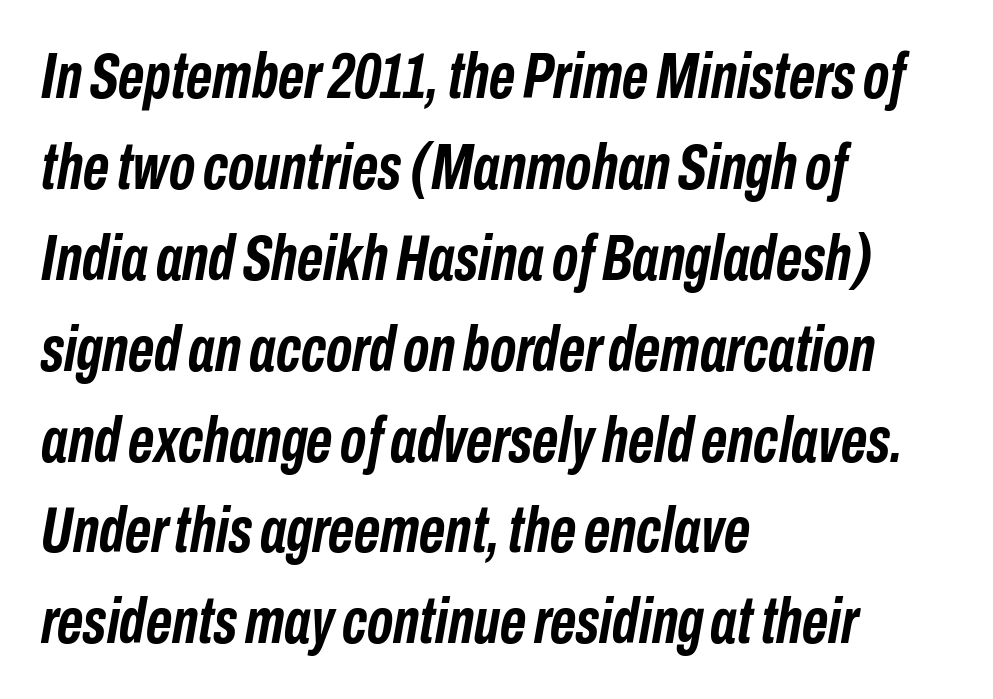
Q: Is the text bold? A: Yes.
Q: Is the text italic (slanted)? A: Yes, it leans right by about 10 degrees.
Q: Is the text underlined? A: No.
Q: How is the paragraph aligned? A: Left-aligned.
Q: Is the spacing between letters normal or unusually wide? A: Normal.
Q: Is the spacing between lines tight, normal or loose? A: Normal.
Q: Width (condensed, normal, or wide)? A: Condensed.
Q: Stroke contrast? A: Low.
Q: x-height? A: Medium.
Q: Monospaced? A: No.
